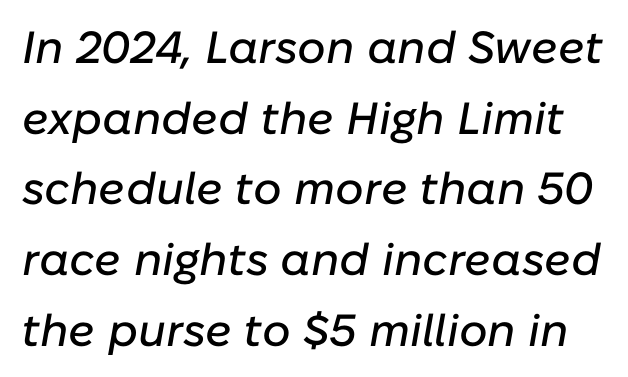
{"italic": "yes", "lean": "right", "slant_degrees": 10, "width": "normal", "stroke_contrast": "low", "x_height": "medium", "monospaced": "no", "underline": "no", "line_spacing": "normal", "line_spacing_ratio": 1.57, "letter_spacing": "normal", "letter_spacing_em": 0.0, "glyph_px": 45}
